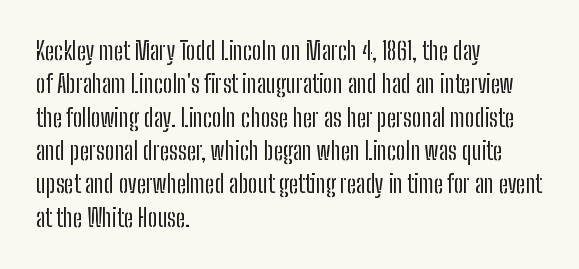
The letterforms sit at book weight or below. Posture: straight, roman, zero tilt. Tracking value appears to be zero — textbook default spacing. The passage shown stacks its lines at a standard gap. Is the block centered? No — it sits flush against the left margin. The foot of each line stays bare and open.
